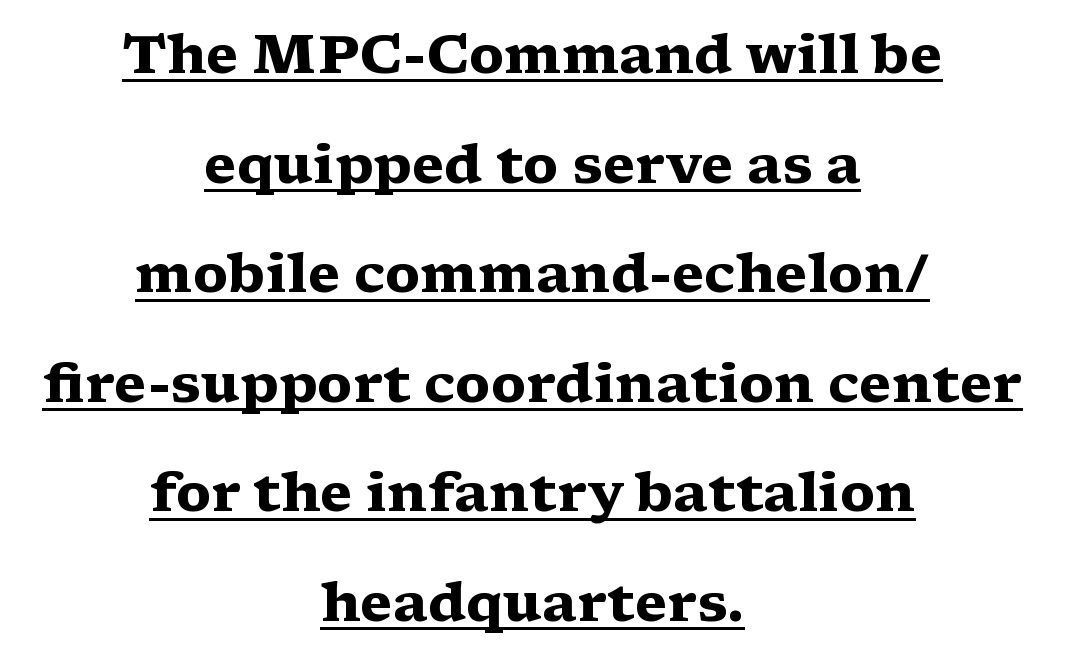
Italic? Not at all — the glyphs are vertical. Each line of the rendering has a horizontal stroke beneath the glyphs. This sample trades compactness for vertical openness between lines. Stroke terminals: seriffed. Here the designer chose a conventional face with non-uniform glyph widths.
